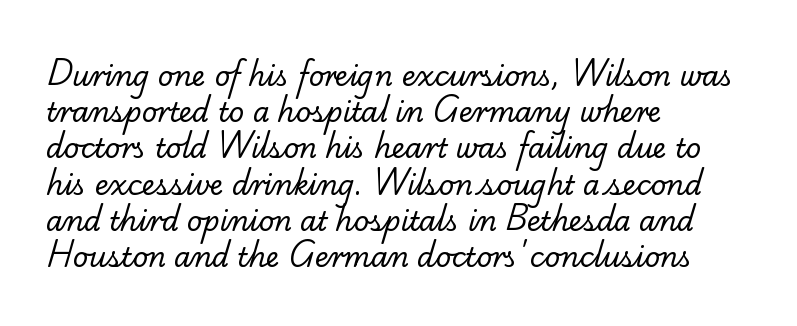
The image shows 27 px text type; set left-aligned, normal line spacing (1.34x), normal letter spacing, not underlined.
